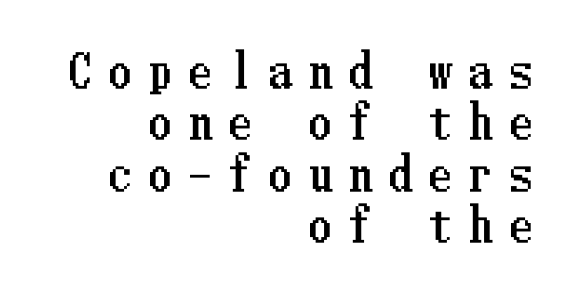
Q: Is the text italic (slanted)? A: No, it is upright.
Q: Is the text underlined? A: No.
Q: How is the paragraph aligned? A: Right-aligned.
Q: Is the spacing between letters normal or unusually wide? A: Unusually wide.
Q: Is the spacing between lines tight, normal or loose? A: Tight.
Q: Width (condensed, normal, or wide)? A: Condensed.
Q: Stroke contrast? A: Low.
Q: x-height? A: Medium.
